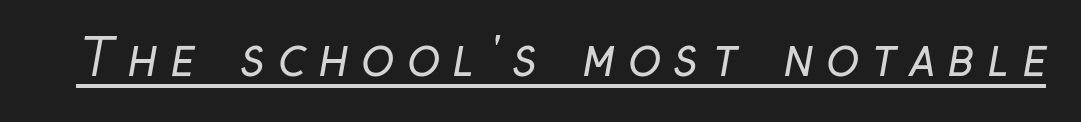
Stems here are at most as thick as an everyday book face. A continuous stroke trails under the words, as in a hyperlink. Someone cranked the tracking dial way up on this one. A typesetter would call this proportional, since set widths differ per character. These lines are composed in type without serifs.
